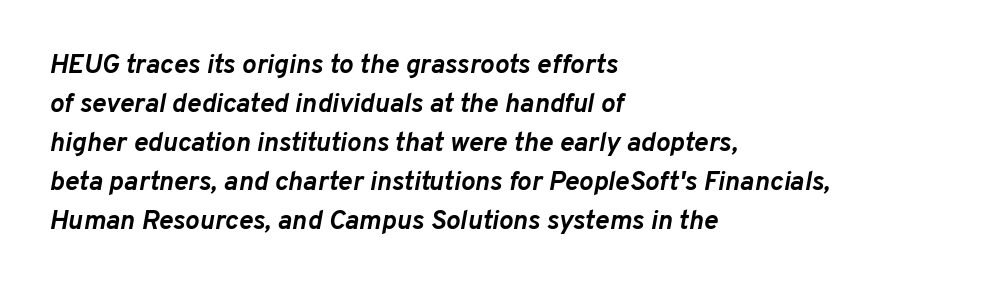
The image shows 27 px bold type, italic (leaning right); set left-aligned, normal line spacing (1.44x), normal letter spacing, not underlined.
